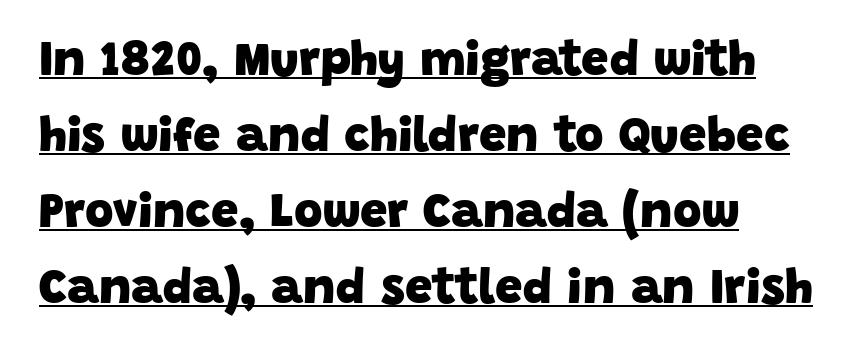
{"serif": "no", "bold": "yes", "weight": "heavy", "width": "normal", "stroke_contrast": "low", "x_height": "large", "monospaced": "no", "underline": "yes", "line_spacing": "normal", "line_spacing_ratio": 1.55, "letter_spacing": "normal", "letter_spacing_em": 0.0, "glyph_px": 49}
